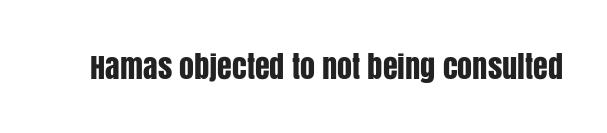
{"serif": "no", "italic": "no", "width": "condensed", "stroke_contrast": "low", "x_height": "large", "monospaced": "no", "underline": "no", "letter_spacing": "normal", "letter_spacing_em": 0.0, "glyph_px": 30}
